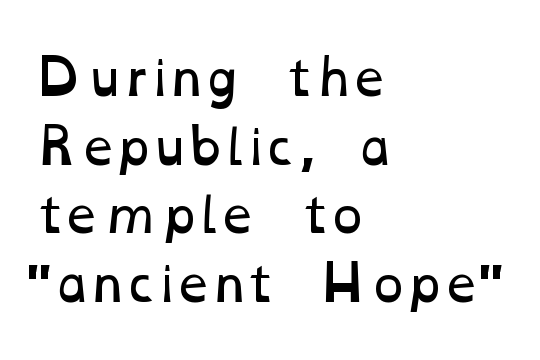
Q: Is the text bold? A: No.
Q: Is the text underlined? A: No.
Q: How is the paragraph aligned? A: Left-aligned.
Q: Is the spacing between letters normal or unusually wide? A: Normal.
Q: Is the spacing between lines tight, normal or loose? A: Normal.
Q: Width (condensed, normal, or wide)? A: Wide.
Q: Stroke contrast? A: Low.
Q: x-height? A: Medium.
Q: Monospaced? A: No.
